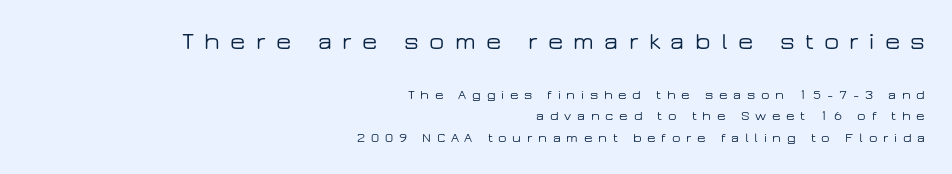
Every stem runs plumb, perpendicular to the baseline. Top chunk: large. Bottom chunk: small. Normally led — the rows are evenly, conventionally spaced. The rag falls on the left side of this text block.
